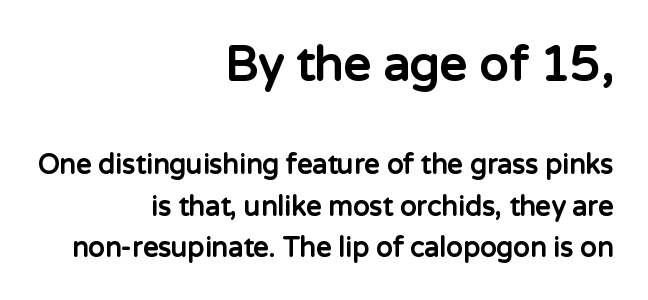
Q: Is the text bold? A: Yes.
Q: Is the text italic (slanted)? A: No, it is upright.
Q: Is the typeface a serif or a sans-serif typeface? A: Sans-serif.
Q: Is the text underlined? A: No.
Q: How is the paragraph aligned? A: Right-aligned.
Q: Is the spacing between letters normal or unusually wide? A: Normal.
Q: Is the spacing between lines tight, normal or loose? A: Normal.
Q: Which block of text is set in a larger size, the first (top) or the second (bottom)? A: The first (top) one.
Q: Width (condensed, normal, or wide)? A: Normal.
Q: Stroke contrast? A: Low.
Q: x-height? A: Medium.
Q: Monospaced? A: No.
